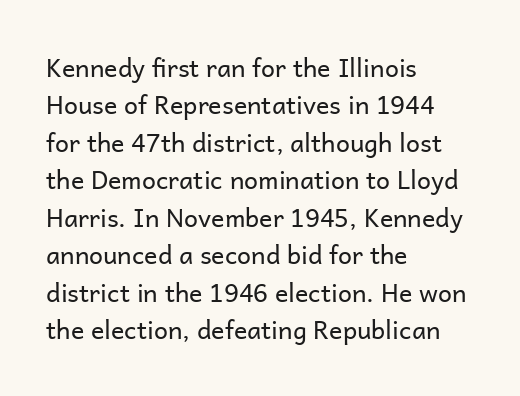
The image shows 25 px text type, upright; set left-aligned, normal line spacing (1.5x), normal letter spacing, not underlined.
